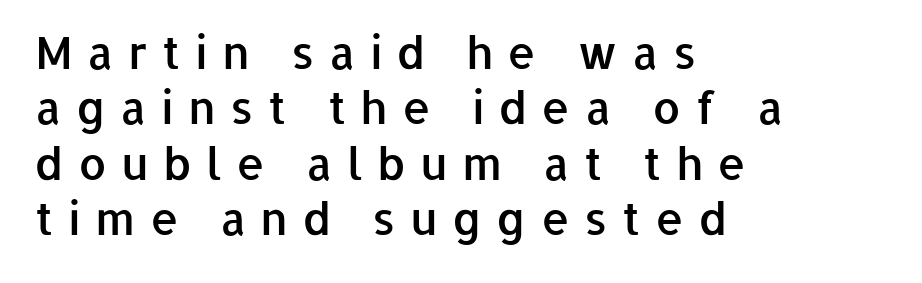
Q: Is the text bold? A: Semi-bold.
Q: Is the text italic (slanted)? A: No, it is upright.
Q: Is the typeface a serif or a sans-serif typeface? A: Sans-serif.
Q: Is the text underlined? A: No.
Q: How is the paragraph aligned? A: Left-aligned.
Q: Is the spacing between letters normal or unusually wide? A: Unusually wide.
Q: Width (condensed, normal, or wide)? A: Normal.
Q: Stroke contrast? A: Low.
Q: x-height? A: Medium.
Q: Monospaced? A: No.
